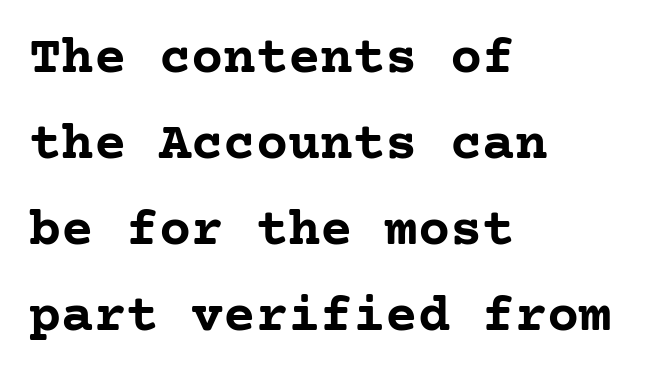
{"serif": "yes", "italic": "no", "bold": "yes", "weight": "semibold", "width": "normal", "stroke_contrast": "low", "x_height": "medium", "underline": "no", "align": "left", "line_spacing": "normal", "line_spacing_ratio": 1.59, "letter_spacing": "normal", "letter_spacing_em": 0.0, "glyph_px": 54}
